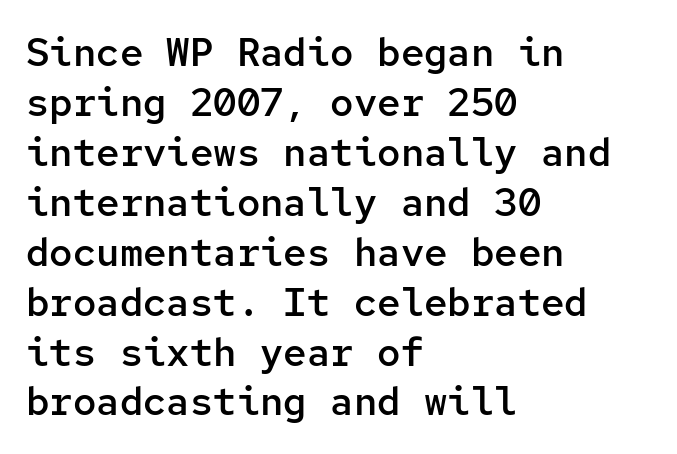
{"serif": "no", "italic": "no", "bold": "semi", "weight": "semibold", "width": "normal", "stroke_contrast": "low", "x_height": "medium", "monospaced": "yes", "underline": "no", "align": "left", "line_spacing": "normal", "line_spacing_ratio": 1.28, "letter_spacing": "normal", "letter_spacing_em": 0.0, "glyph_px": 39}
